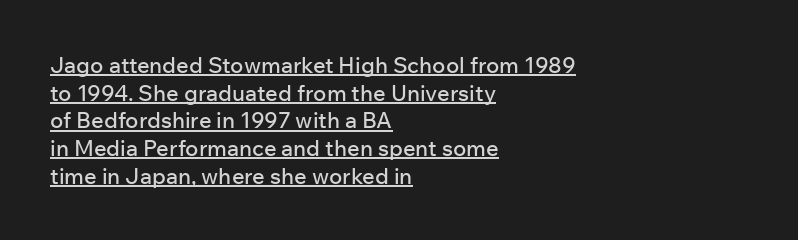
Decoration check: the copy is underlined. Where is the straight margin? On the left. Vertically, the passage feels balanced, rows spaced as you'd expect. Italic? Not at all — the glyphs are vertical. Look at the tracking — it's just the regular setting, nothing added.
